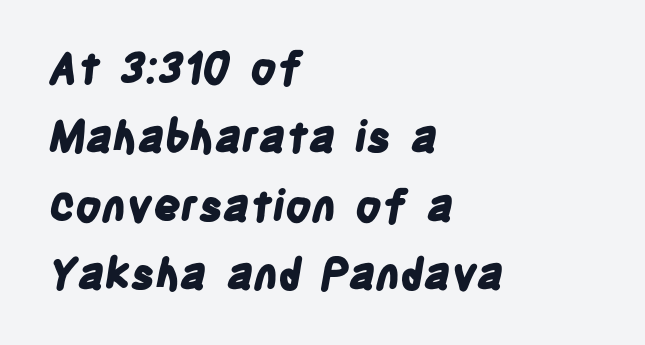
Students, note that the glyphs here touch the page at normal intervals. The lines sit at an ordinary, default distance from one another. Spacing verdict: proportional, widths tailored to each character. Underlining? Definitely not there. I'd call this a sans setting — the letters go barefoot.
